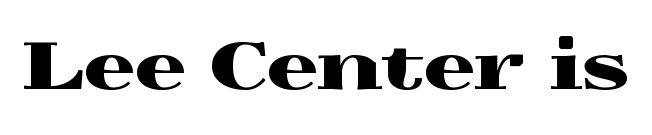
You could call the tracking neutral — neither tight nor loose. Designer's note — italics off, roman on. Look at the bottom of the vertical strokes: they flare into serifs here. Descender tails drop into unmarked territory. You could not count columns in this text — the font is proportionally spaced.
